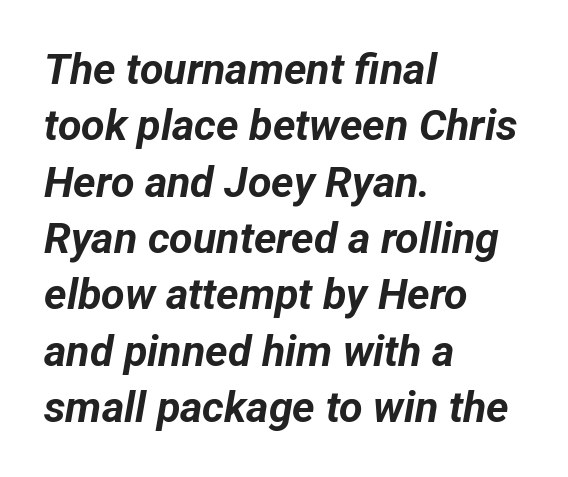
Pretty heavy lettering here — definitely bold. Notice how the passage keeps a crisp vertical edge on the left only. The lines sit at an ordinary, default distance from one another. Quick note: italic. Looks like regular typesetting: each glyph gets only the width it needs.
